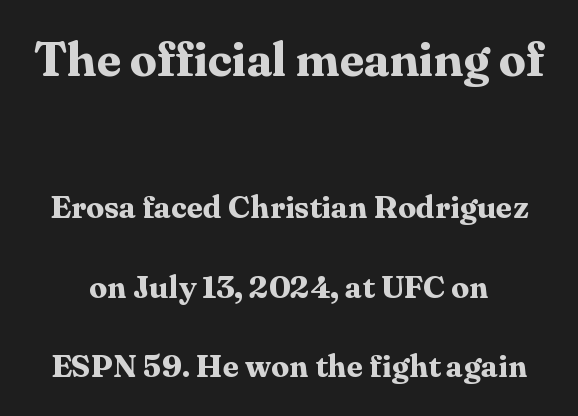
{"serif": "yes", "italic": "no", "bold": "yes", "weight": "bold", "width": "normal", "stroke_contrast": "medium", "x_height": "medium", "monospaced": "no", "underline": "no", "line_spacing": "loose", "line_spacing_ratio": 2.48, "letter_spacing": "normal", "letter_spacing_em": 0.0, "larger_block": "first", "size_ratio": 1.5, "glyph_px": 48}
